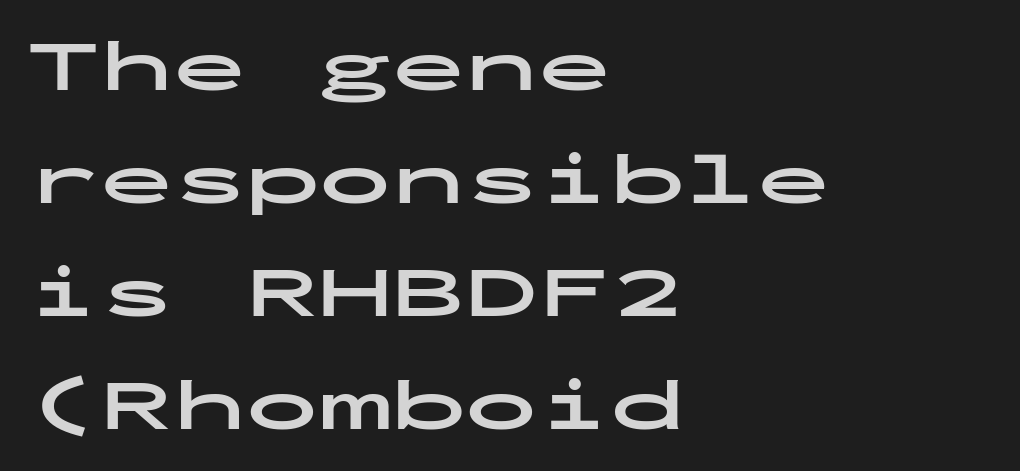
Q: Is the text bold? A: Yes.
Q: Is the text italic (slanted)? A: No, it is upright.
Q: Is the typeface a serif or a sans-serif typeface? A: Sans-serif.
Q: Is the text underlined? A: No.
Q: How is the paragraph aligned? A: Left-aligned.
Q: Is the spacing between letters normal or unusually wide? A: Normal.
Q: Is the spacing between lines tight, normal or loose? A: Normal.
Q: Width (condensed, normal, or wide)? A: Wide.
Q: Stroke contrast? A: Low.
Q: x-height? A: Medium.
Q: Monospaced? A: Yes.
